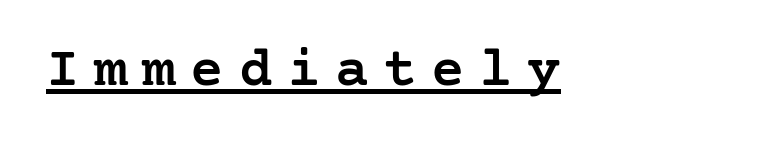
The image shows 56 px semibold serif type, upright; set unusually wide letter spacing (+0.26 em), underlined; low stroke contrast and a medium x-height.
